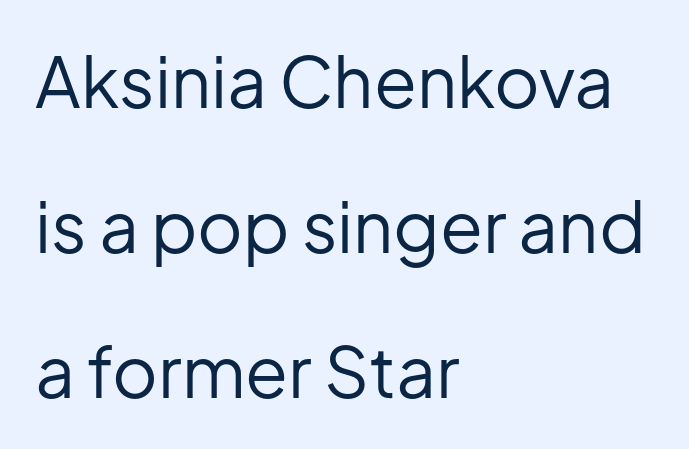
{"serif": "no", "italic": "no", "bold": "no", "weight": "regular", "width": "normal", "stroke_contrast": "low", "x_height": "medium", "monospaced": "no", "underline": "no", "align": "left", "line_spacing": "loose", "line_spacing_ratio": 2.07, "letter_spacing": "normal", "letter_spacing_em": 0.0, "glyph_px": 70}
